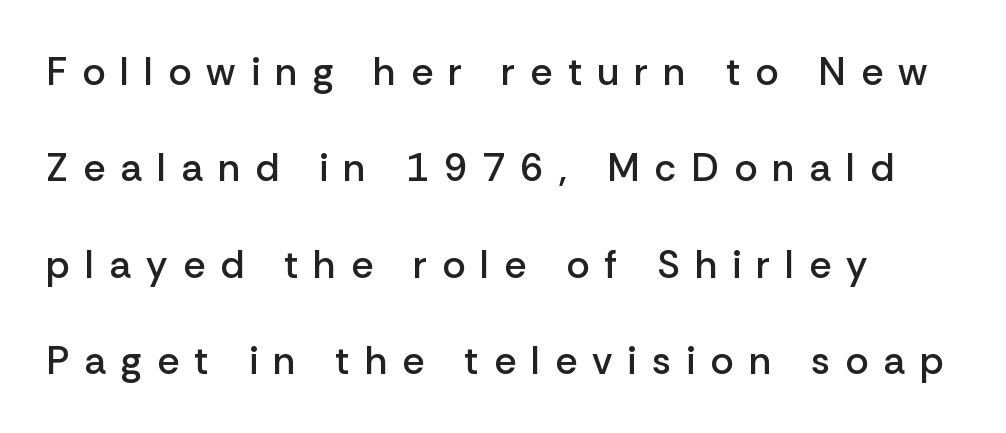
The image shows 39 px semibold sans-serif type, upright; set left-aligned, loose line spacing (2.47x), unusually wide letter spacing (+0.39 em), not underlined; low stroke contrast and a medium x-height.
